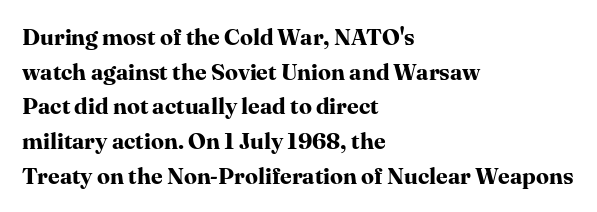
Q: Is the text bold? A: Yes.
Q: Is the text italic (slanted)? A: No, it is upright.
Q: Is the text underlined? A: No.
Q: How is the paragraph aligned? A: Left-aligned.
Q: Is the spacing between letters normal or unusually wide? A: Normal.
Q: Is the spacing between lines tight, normal or loose? A: Normal.
